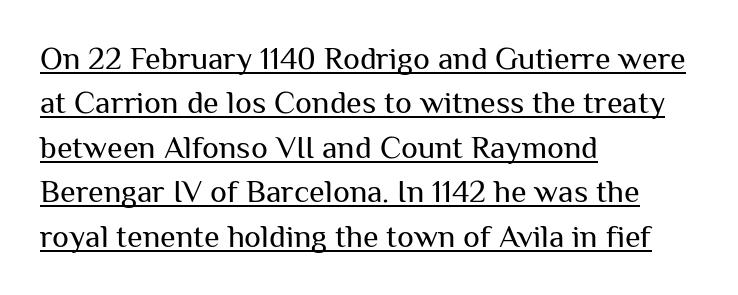
Q: Is the text bold? A: No.
Q: Is the text italic (slanted)? A: No, it is upright.
Q: Is the typeface a serif or a sans-serif typeface? A: Sans-serif.
Q: Is the text underlined? A: Yes.
Q: How is the paragraph aligned? A: Left-aligned.
Q: Is the spacing between letters normal or unusually wide? A: Normal.
Q: Is the spacing between lines tight, normal or loose? A: Normal.
Q: Width (condensed, normal, or wide)? A: Normal.
Q: Stroke contrast? A: Medium.
Q: x-height? A: Medium.
Q: Monospaced? A: No.
